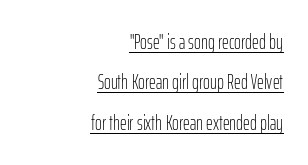
Q: Is the text bold? A: No.
Q: Is the text italic (slanted)? A: No, it is upright.
Q: Is the text underlined? A: Yes.
Q: How is the paragraph aligned? A: Right-aligned.
Q: Is the spacing between letters normal or unusually wide? A: Normal.
Q: Is the spacing between lines tight, normal or loose? A: Loose.
